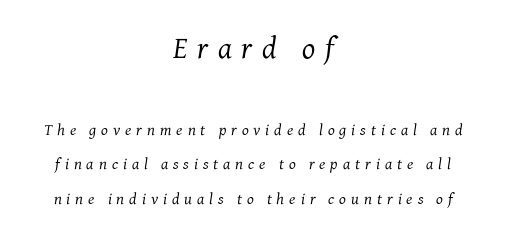
The area under the type is left untouched. Each word looks stretched out because of the extra space between its letters. Varying glyph widths throughout — classic text-font behaviour. The upper block of text is set noticeably larger than the block beneath it.
